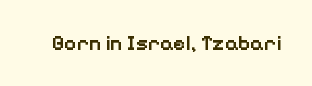
Q: Is the text bold? A: Semi-bold.
Q: Is the text italic (slanted)? A: No, it is upright.
Q: Is the text underlined? A: No.
Q: Is the spacing between letters normal or unusually wide? A: Normal.
